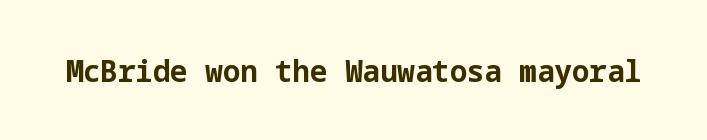
{"serif": "no", "italic": "no", "bold": "yes", "weight": "bold", "width": "normal", "stroke_contrast": "low", "x_height": "medium", "underline": "no", "letter_spacing": "normal", "letter_spacing_em": 0.0, "glyph_px": 31}
